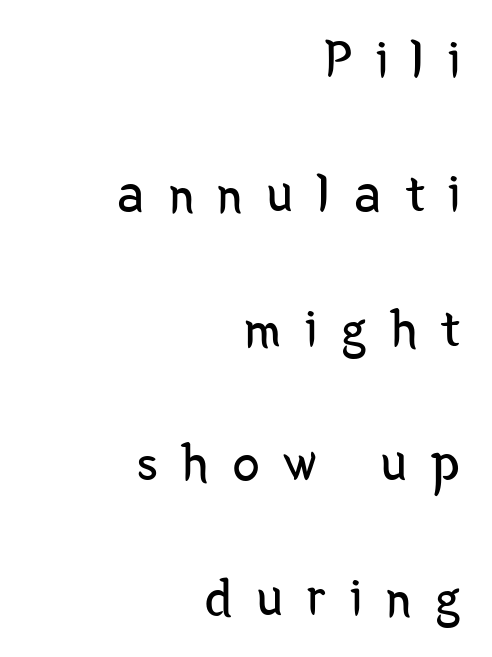
{"serif": "no", "italic": "no", "bold": "no", "weight": "regular", "width": "condensed", "stroke_contrast": "low", "x_height": "medium", "monospaced": "no", "underline": "no", "align": "right", "line_spacing": "loose", "line_spacing_ratio": 2.49, "letter_spacing": "wide", "letter_spacing_em": 0.44, "glyph_px": 54}
